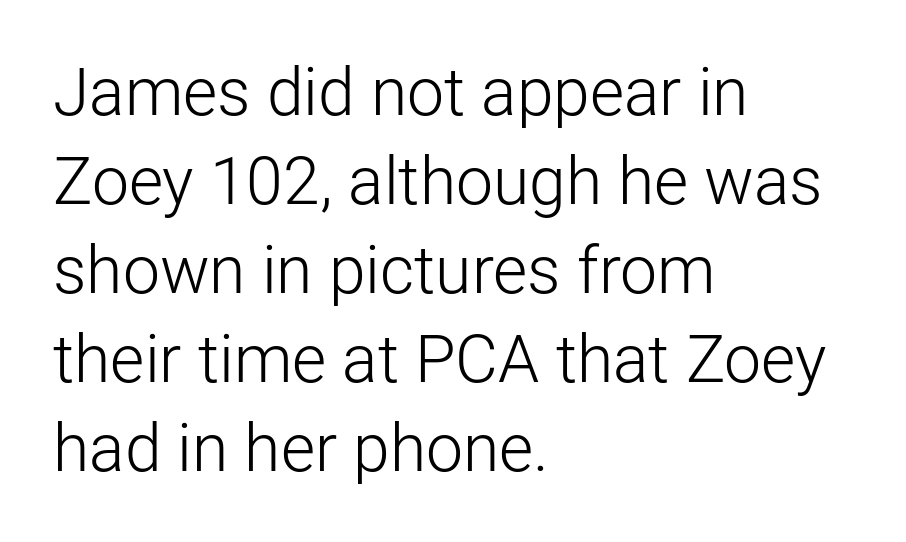
Q: Is the text bold? A: No.
Q: Is the text italic (slanted)? A: No, it is upright.
Q: Is the typeface a serif or a sans-serif typeface? A: Sans-serif.
Q: Is the text underlined? A: No.
Q: How is the paragraph aligned? A: Left-aligned.
Q: Is the spacing between letters normal or unusually wide? A: Normal.
Q: Is the spacing between lines tight, normal or loose? A: Normal.
Q: Width (condensed, normal, or wide)? A: Normal.
Q: Stroke contrast? A: Low.
Q: x-height? A: Medium.
Q: Monospaced? A: No.
